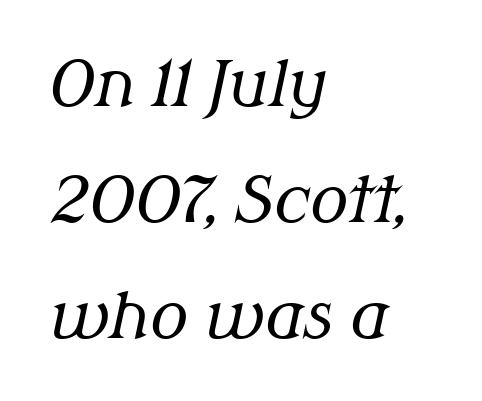
The image shows 63 px regular-weight serif type, italic (leaning right); set left-aligned, line spacing 1.84x, normal letter spacing, not underlined; medium stroke contrast and a medium x-height.
